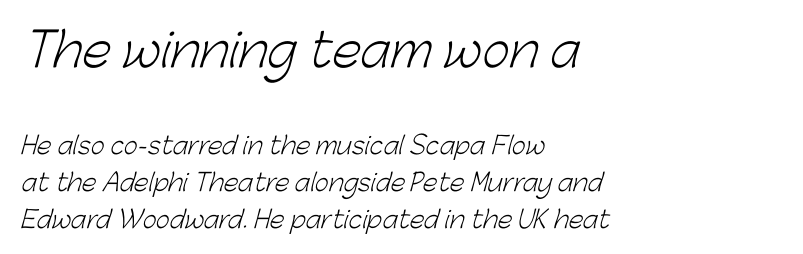
The image shows 47 px light sans-serif type; set left-aligned, normal line spacing (1.54x), normal letter spacing, not underlined; the first (top) block is 1.96x larger; low stroke contrast and a medium x-height.
